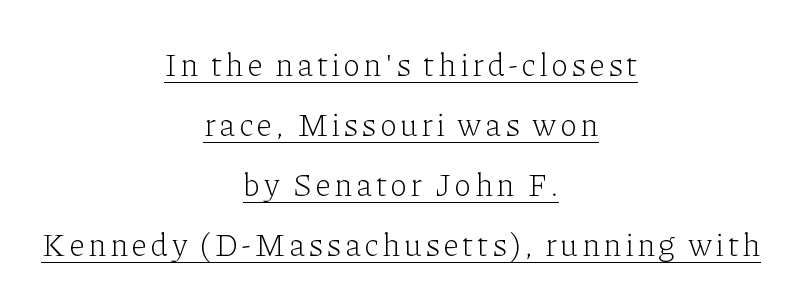
{"serif": "yes", "italic": "no", "bold": "no", "weight": "light", "width": "normal", "stroke_contrast": "low", "x_height": "medium", "monospaced": "no", "underline": "yes", "align": "center", "line_spacing_ratio": 1.88, "glyph_px": 32}
